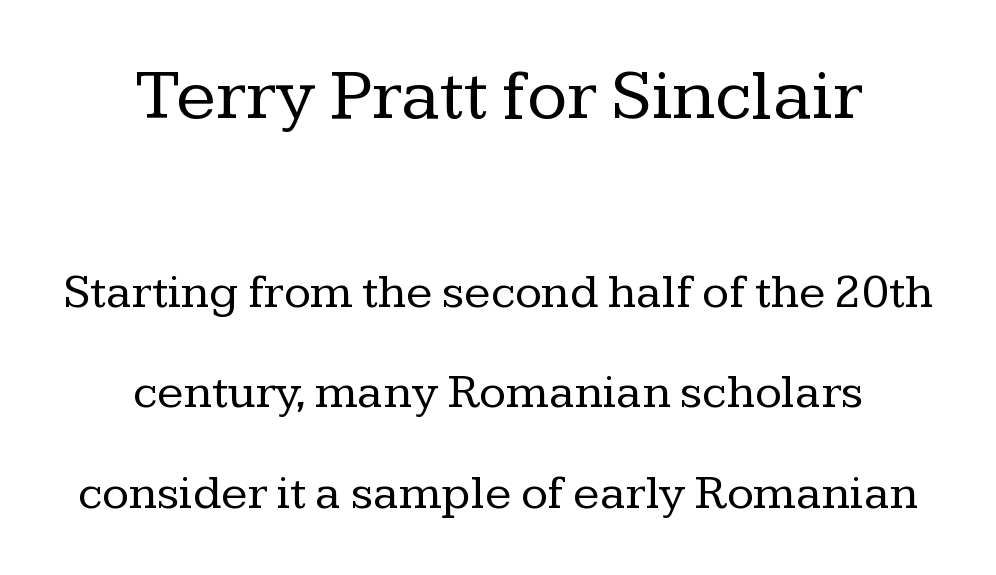
Q: Is the text bold? A: No.
Q: Is the text italic (slanted)? A: No, it is upright.
Q: Is the typeface a serif or a sans-serif typeface? A: Serif.
Q: Is the text underlined? A: No.
Q: How is the paragraph aligned? A: Centered.
Q: Is the spacing between letters normal or unusually wide? A: Normal.
Q: Is the spacing between lines tight, normal or loose? A: Loose.
Q: Which block of text is set in a larger size, the first (top) or the second (bottom)? A: The first (top) one.
Q: Width (condensed, normal, or wide)? A: Normal.
Q: Stroke contrast? A: Low.
Q: x-height? A: Medium.
Q: Monospaced? A: No.
